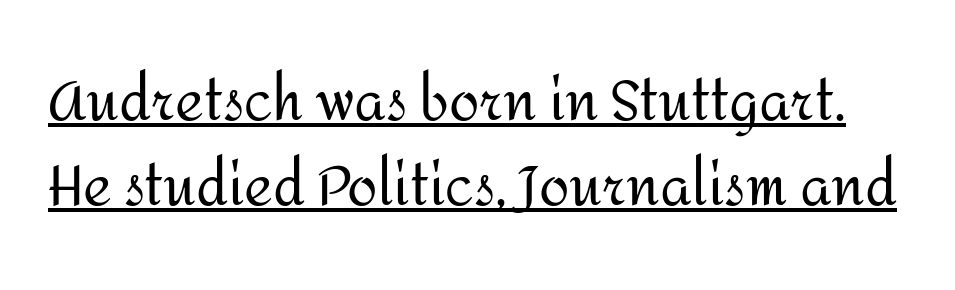
{"serif": "no", "italic": "no", "bold": "no", "weight": "regular", "width": "normal", "stroke_contrast": "medium", "x_height": "medium", "monospaced": "no", "underline": "yes", "line_spacing": "normal", "line_spacing_ratio": 1.55, "letter_spacing": "normal", "letter_spacing_em": 0.0, "glyph_px": 55}
